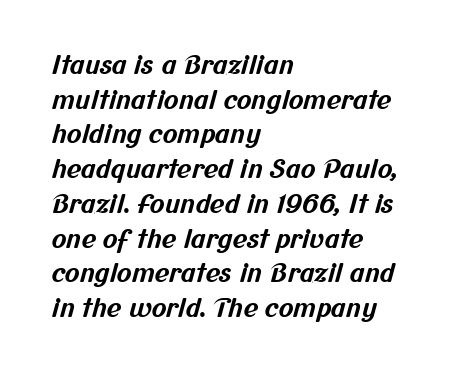
The image shows 25 px bold type; set left-aligned, normal line spacing (1.39x), normal letter spacing, not underlined.
